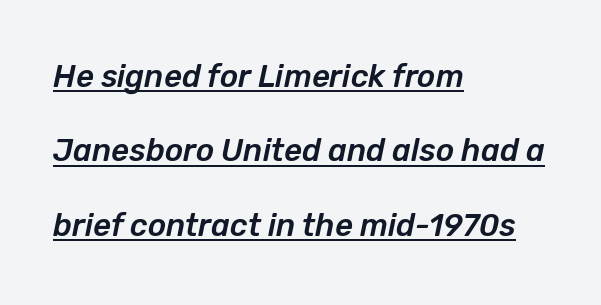
Q: Is the text italic (slanted)? A: Yes, it leans right by about 12 degrees.
Q: Is the text underlined? A: Yes.
Q: How is the paragraph aligned? A: Left-aligned.
Q: Is the spacing between letters normal or unusually wide? A: Normal.
Q: Is the spacing between lines tight, normal or loose? A: Loose.
Q: Width (condensed, normal, or wide)? A: Normal.
Q: Stroke contrast? A: Low.
Q: x-height? A: Medium.
Q: Monospaced? A: No.
